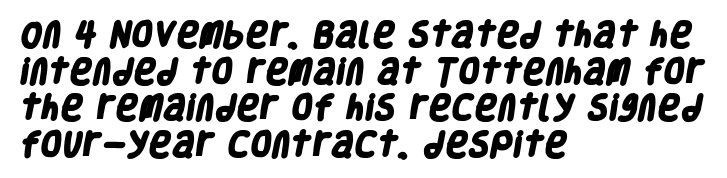
{"serif": "no", "bold": "yes", "weight": "heavy", "width": "condensed", "stroke_contrast": "low", "x_height": "large", "monospaced": "no", "underline": "no", "align": "left", "line_spacing": "normal", "line_spacing_ratio": 1.31, "letter_spacing": "normal", "letter_spacing_em": 0.0, "glyph_px": 28}
